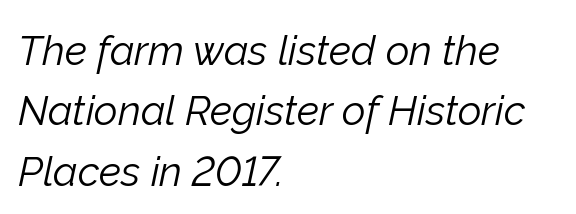
The image shows 41 px light type, italic (leaning right); set left-aligned, normal line spacing (1.47x), normal letter spacing, not underlined; low stroke contrast and a medium x-height.
